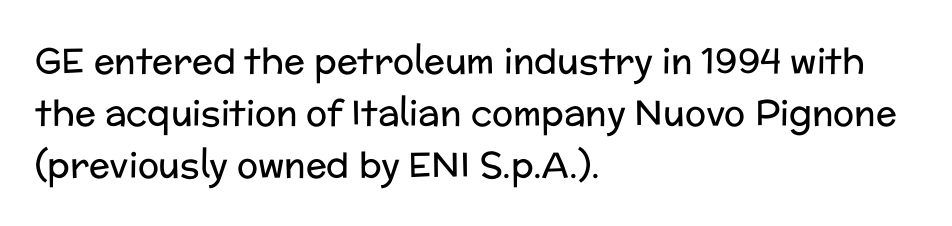
Q: Is the text bold? A: No.
Q: Is the text italic (slanted)? A: No, it is upright.
Q: Is the typeface a serif or a sans-serif typeface? A: Sans-serif.
Q: Is the text underlined? A: No.
Q: How is the paragraph aligned? A: Left-aligned.
Q: Is the spacing between letters normal or unusually wide? A: Normal.
Q: Is the spacing between lines tight, normal or loose? A: Normal.
Q: Width (condensed, normal, or wide)? A: Normal.
Q: Stroke contrast? A: Low.
Q: x-height? A: Medium.
Q: Monospaced? A: No.
